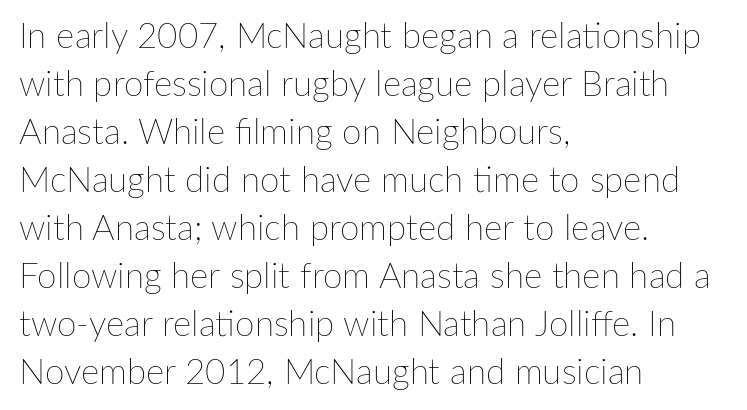
The image shows 35 px thin type, upright; set left-aligned, normal line spacing (1.37x), normal letter spacing, not underlined; low stroke contrast and a medium x-height.
